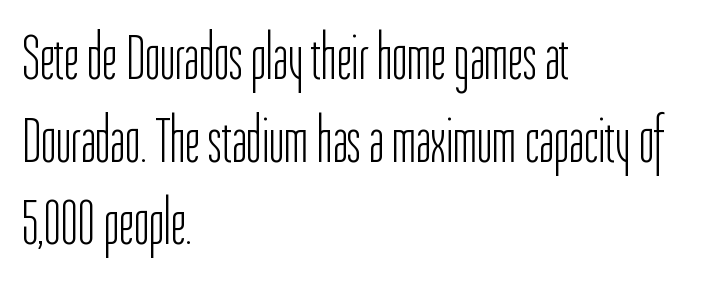
The letterforms sit shoulder to shoulder at normal distance. Quick note: not italic, upright. This sample has the flowing, uneven cadence of proportional lettering. Regarding leading, the lines here are spaced in the standard way. Weight: regular or lighter.
